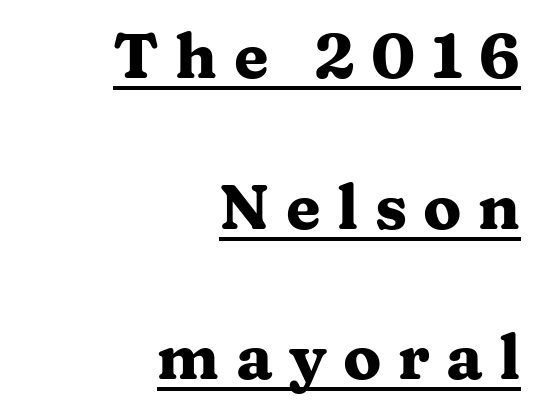
The image shows 63 px heavy, wide serif type, upright; set right-aligned, loose line spacing (2.39x), unusually wide letter spacing (+0.26 em), underlined; medium stroke contrast and a medium x-height.
